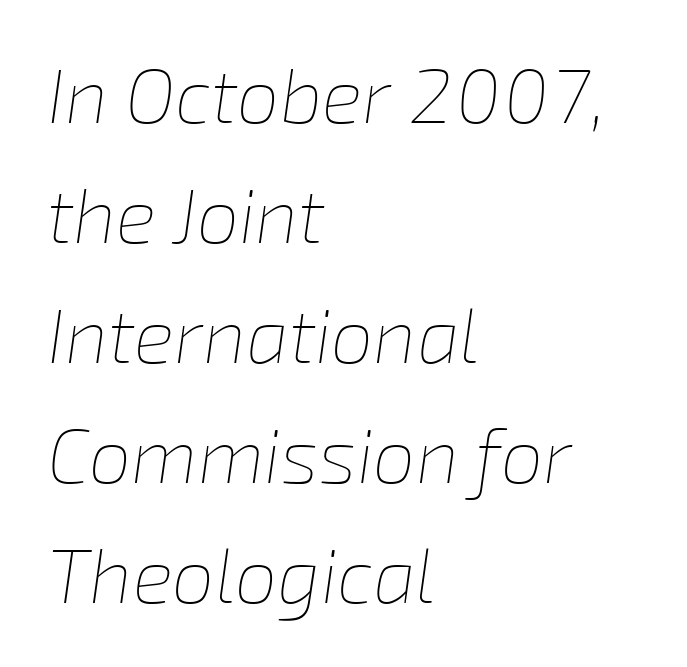
The image shows 76 px thin type, italic (leaning right); set left-aligned, normal line spacing (1.58x), normal letter spacing, not underlined; low stroke contrast and a medium x-height.
